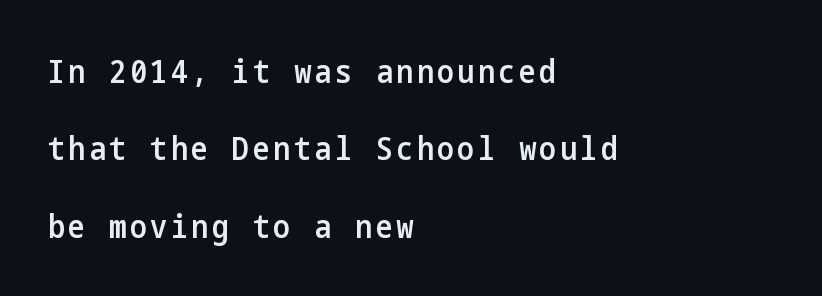
{"serif": "no", "italic": "no", "bold": "semi", "weight": "semibold", "width": "condensed", "stroke_contrast": "low", "x_height": "medium", "underline": "no", "align": "left", "line_spacing": "loose", "line_spacing_ratio": 2.42, "glyph_px": 32}
